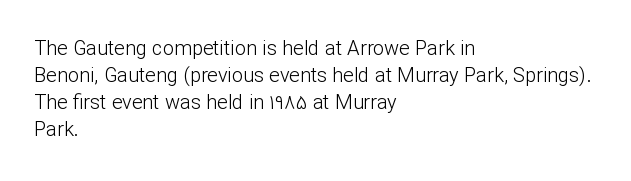
This sample uses an upright cut, with every glyph sitting square on the baseline. Reading down the column, the eye jumps a familiar distance to each next line. The horizontal fit of the characters is conventional and even. This is not heavy type; no bold has been used.
